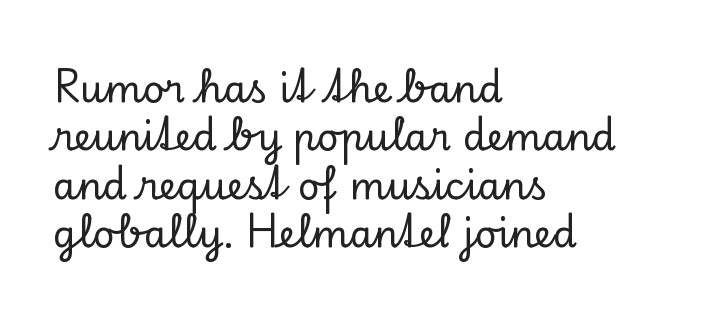
{"italic": "no", "width": "normal", "stroke_contrast": "low", "x_height": "small", "monospaced": "no", "underline": "no", "align": "left", "line_spacing": "normal", "line_spacing_ratio": 1.27, "letter_spacing": "normal", "letter_spacing_em": 0.0, "glyph_px": 38}
